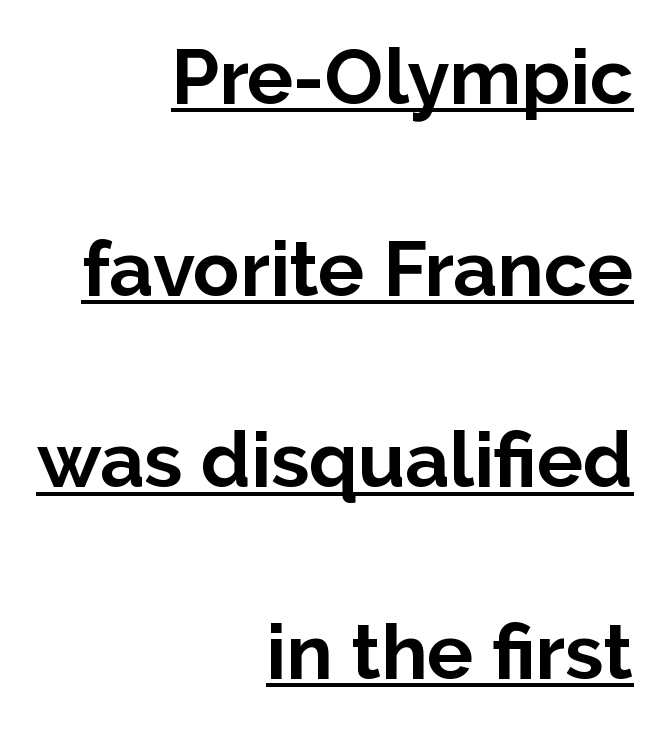
The type sits square on the baseline with zero lean. This sample has the flowing, uneven cadence of proportional lettering. Horizontally, the lines are justified to the trailing edge only. The characters display no serif detailing; their extremities are plain. Caption: standard tracking, unaltered. These characters rest on top of a visible drawn line.
